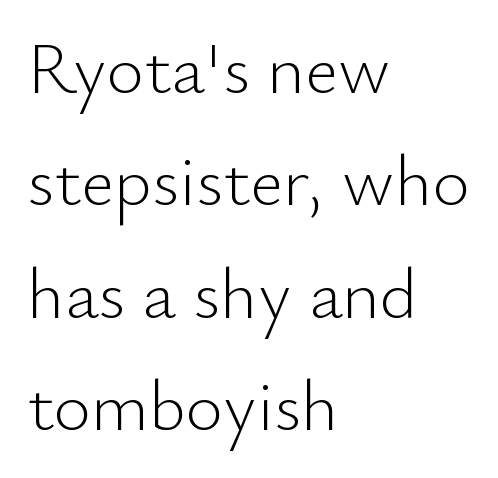
The image shows 72 px light sans-serif type, upright; set left-aligned, normal line spacing (1.56x), normal letter spacing, not underlined; low stroke contrast and a small x-height.
